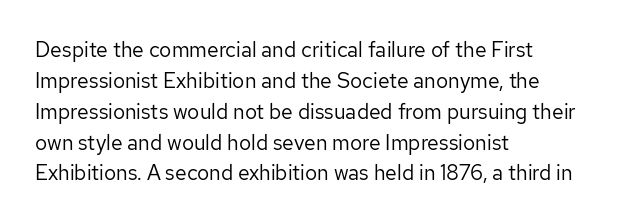
{"italic": "no", "bold": "no", "underline": "no", "align": "left", "line_spacing": "normal", "line_spacing_ratio": 1.47, "letter_spacing": "normal", "letter_spacing_em": 0.0, "glyph_px": 21}
